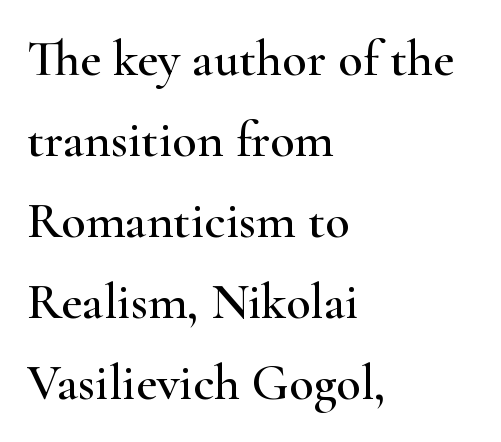
The image shows 51 px wide serif type, upright; set left-aligned, normal line spacing (1.59x), normal letter spacing, not underlined; high stroke contrast and a small x-height.
